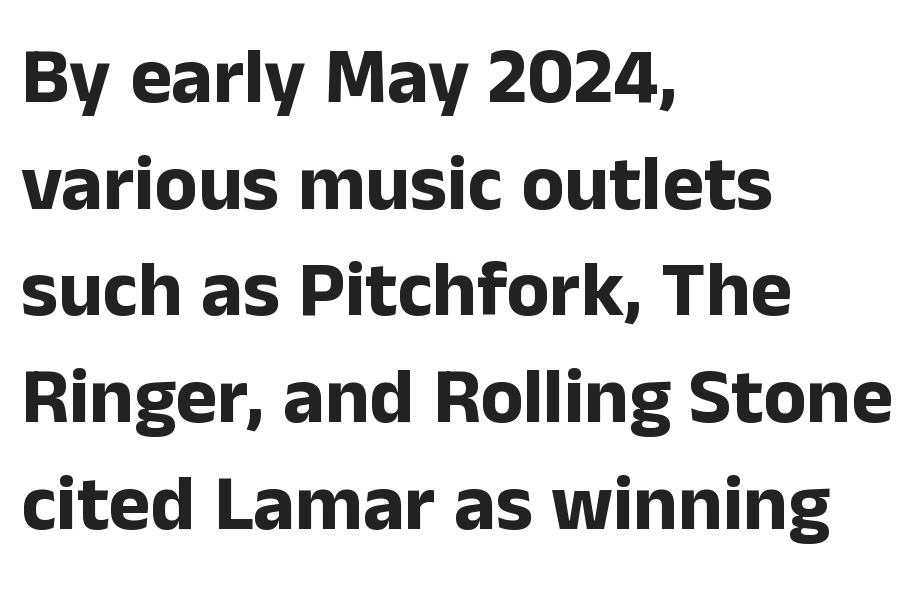
The image shows 79 px bold sans-serif type, upright; set left-aligned, normal line spacing (1.35x), normal letter spacing, not underlined; low stroke contrast and a medium x-height.
